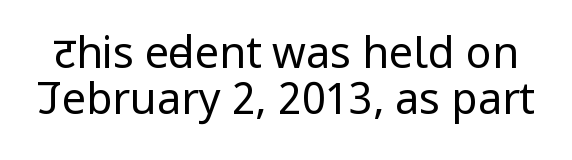
{"serif": "no", "italic": "no", "bold": "no", "weight": "regular", "width": "condensed", "stroke_contrast": "low", "x_height": "large", "monospaced": "no", "underline": "no", "line_spacing": "tight", "line_spacing_ratio": 1.06, "letter_spacing": "normal", "letter_spacing_em": 0.0, "glyph_px": 43}
